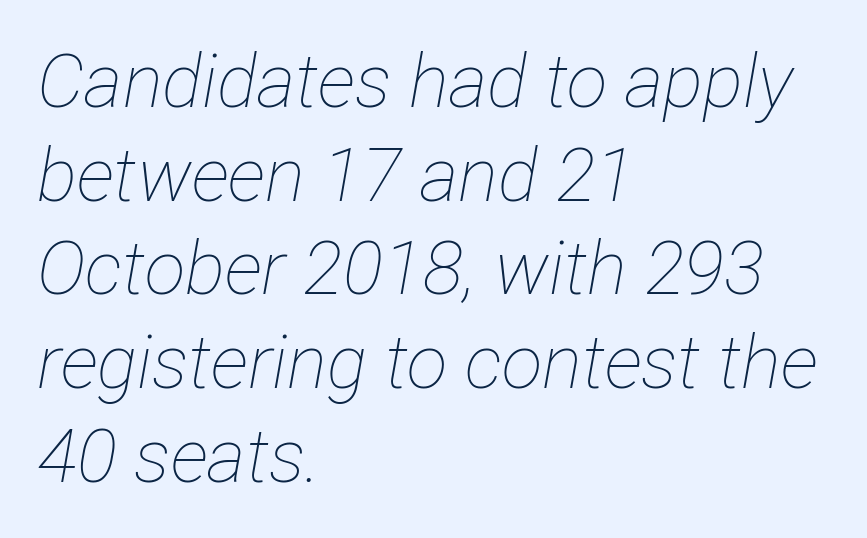
{"italic": "yes", "lean": "right", "slant_degrees": 12, "bold": "no", "weight": "thin", "width": "condensed", "stroke_contrast": "low", "x_height": "medium", "monospaced": "no", "underline": "no", "align": "left", "line_spacing": "normal", "line_spacing_ratio": 1.25, "letter_spacing": "normal", "letter_spacing_em": 0.0, "glyph_px": 75}
